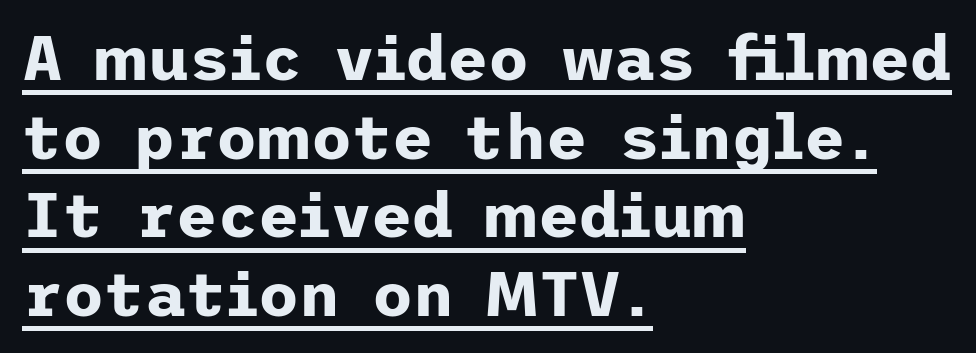
{"serif": "no", "italic": "no", "bold": "yes", "weight": "bold", "width": "normal", "stroke_contrast": "low", "x_height": "medium", "underline": "yes", "align": "left", "line_spacing": "normal", "line_spacing_ratio": 1.25, "letter_spacing": "normal", "letter_spacing_em": 0.0, "glyph_px": 63}
